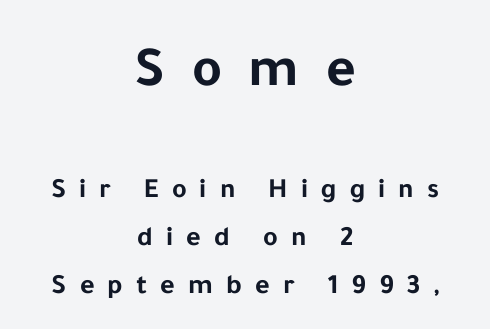
Q: Is the text bold? A: Yes.
Q: Is the text italic (slanted)? A: No, it is upright.
Q: Is the typeface a serif or a sans-serif typeface? A: Sans-serif.
Q: Is the text underlined? A: No.
Q: How is the paragraph aligned? A: Centered.
Q: Is the spacing between letters normal or unusually wide? A: Unusually wide.
Q: Which block of text is set in a larger size, the first (top) or the second (bottom)? A: The first (top) one.
Q: Width (condensed, normal, or wide)? A: Normal.
Q: Stroke contrast? A: Low.
Q: x-height? A: Medium.
Q: Monospaced? A: No.
